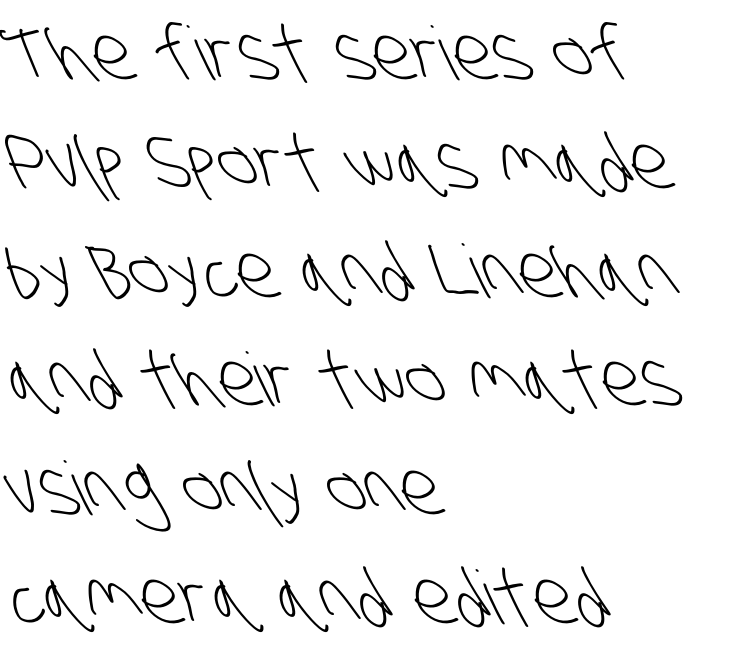
The image shows 74 px light, condensed sans-serif type; set left-aligned, normal line spacing (1.47x), normal letter spacing, not underlined; low stroke contrast and a large x-height.
